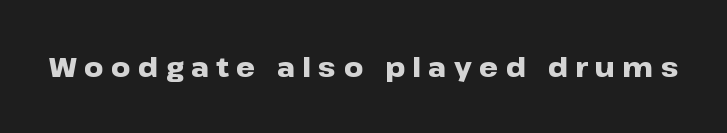
{"italic": "no", "bold": "yes", "underline": "no", "letter_spacing": "wide", "letter_spacing_em": 0.27, "glyph_px": 27}
